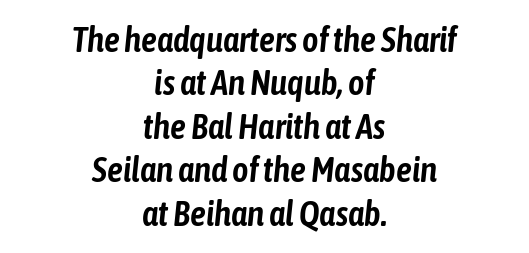
The image shows 35 px condensed type, italic (leaning right); set centered, line spacing 1.24x, normal letter spacing, not underlined; low stroke contrast and a medium x-height.
